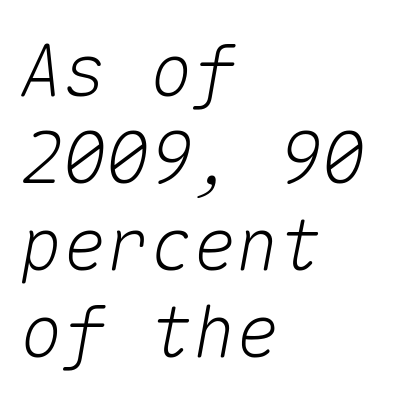
Q: Is the text italic (slanted)? A: Yes, it leans right by about 10 degrees.
Q: Is the text underlined? A: No.
Q: How is the paragraph aligned? A: Left-aligned.
Q: Is the spacing between letters normal or unusually wide? A: Normal.
Q: Width (condensed, normal, or wide)? A: Normal.
Q: Stroke contrast? A: Medium.
Q: x-height? A: Medium.
Q: Monospaced? A: Yes.
